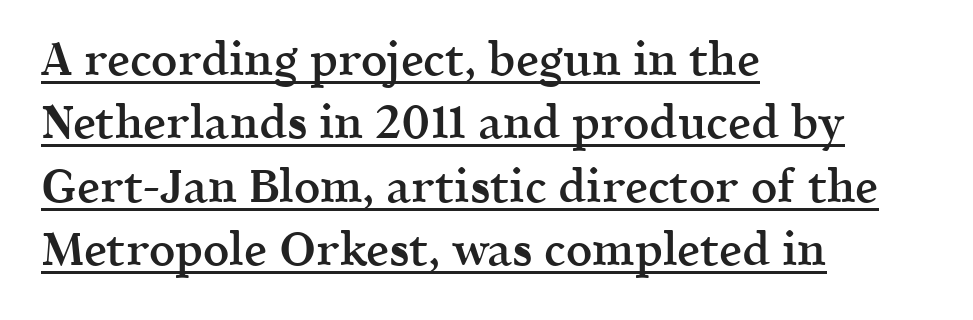
Q: Is the text bold? A: Semi-bold.
Q: Is the text italic (slanted)? A: No, it is upright.
Q: Is the typeface a serif or a sans-serif typeface? A: Serif.
Q: Is the text underlined? A: Yes.
Q: How is the paragraph aligned? A: Left-aligned.
Q: Is the spacing between letters normal or unusually wide? A: Normal.
Q: Is the spacing between lines tight, normal or loose? A: Normal.
Q: Width (condensed, normal, or wide)? A: Normal.
Q: x-height? A: Medium.
Q: Monospaced? A: No.
